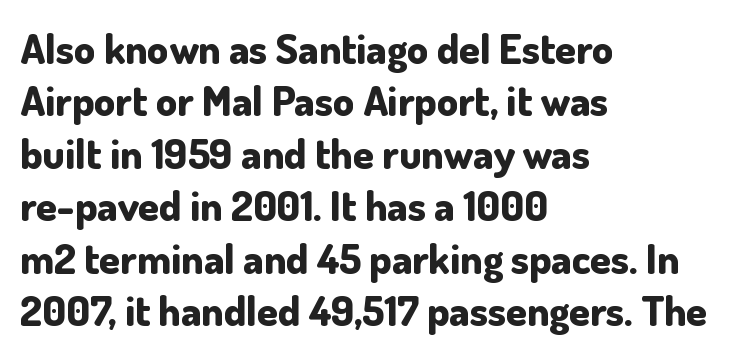
The image shows 42 px bold sans-serif type, upright; set left-aligned, normal line spacing (1.25x), normal letter spacing, not underlined; low stroke contrast and a small x-height.
